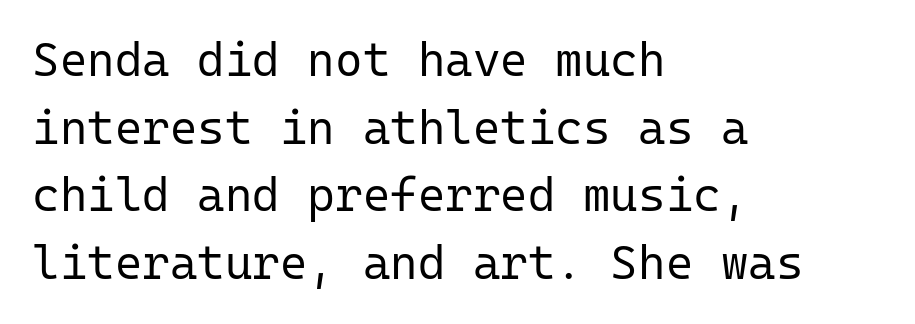
The image shows 47 px regular-weight sans-serif type, upright, monospaced; set left-aligned, normal line spacing (1.44x), normal letter spacing, not underlined; low stroke contrast and a medium x-height.
